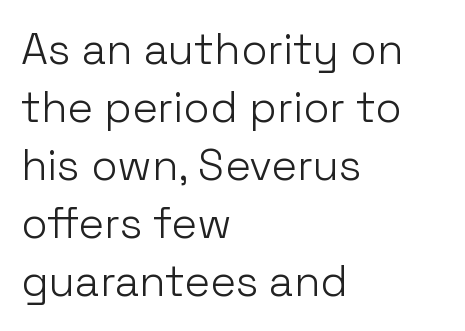
Note the varied advance widths — an 'i' is clearly narrower than an 'm'. Each row of text sits above clean, open space. Students, observe: this is what conventionally led text looks like. In CSS terms this would be text-align: left. The specimen reads as upright at a glance. How are the letters spaced? Ordinarily, with no added tracking.
